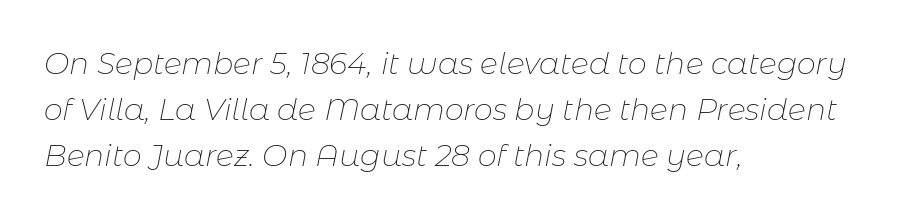
Q: Is the text bold? A: No.
Q: Is the text italic (slanted)? A: Yes, it leans right by about 11 degrees.
Q: Is the text underlined? A: No.
Q: How is the paragraph aligned? A: Left-aligned.
Q: Is the spacing between letters normal or unusually wide? A: Normal.
Q: Is the spacing between lines tight, normal or loose? A: Normal.
Q: Width (condensed, normal, or wide)? A: Normal.
Q: Stroke contrast? A: Low.
Q: x-height? A: Medium.
Q: Monospaced? A: No.
